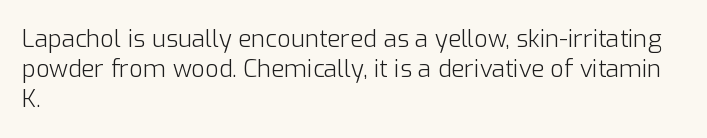
{"italic": "no", "bold": "no", "underline": "no", "align": "left", "line_spacing": "normal", "line_spacing_ratio": 1.26, "letter_spacing": "normal", "letter_spacing_em": 0.0, "glyph_px": 24}
